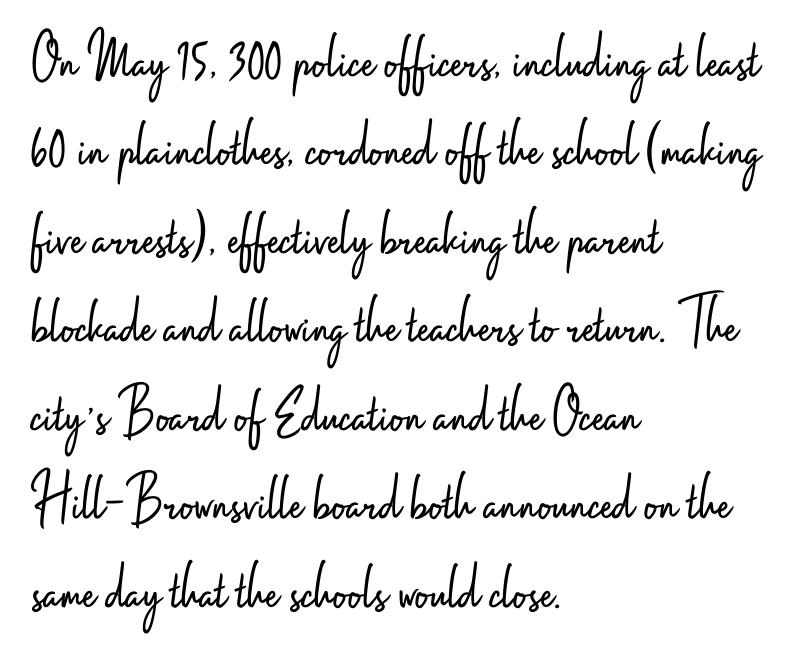
{"serif": "no", "bold": "no", "weight": "light", "width": "condensed", "stroke_contrast": "low", "x_height": "small", "monospaced": "no", "underline": "no", "align": "left", "line_spacing": "normal", "line_spacing_ratio": 1.32, "letter_spacing": "normal", "letter_spacing_em": 0.0, "glyph_px": 67}
